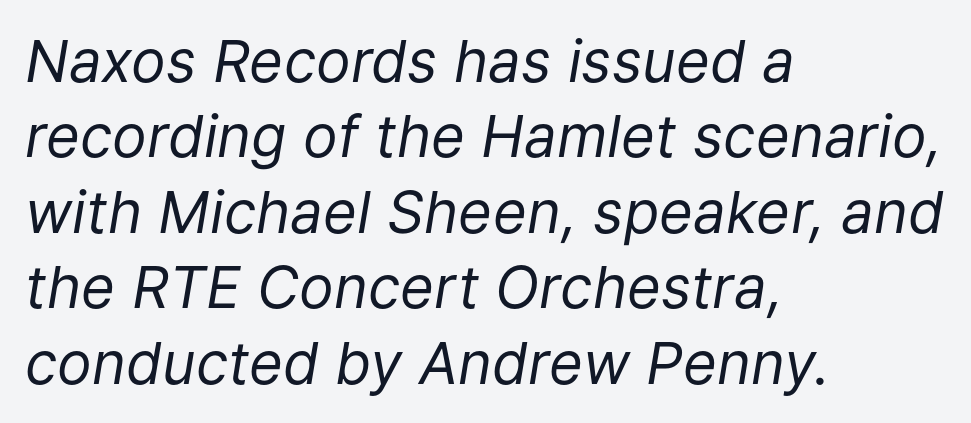
The tracking reads as untouched default to a designer's eye. Words float on clear page, feet unadorned. The face used here has a pronounced slope to its letters. The weight tops out at a normal text grade.
